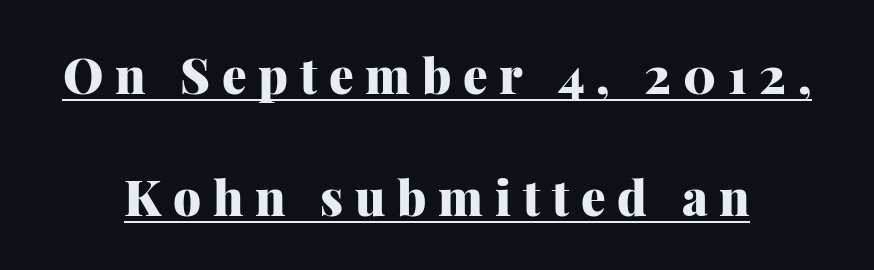
{"serif": "yes", "italic": "no", "bold": "yes", "weight": "heavy", "width": "normal", "stroke_contrast": "medium", "x_height": "medium", "monospaced": "no", "underline": "yes", "line_spacing": "loose", "line_spacing_ratio": 2.49, "letter_spacing": "wide", "letter_spacing_em": 0.24, "glyph_px": 49}
